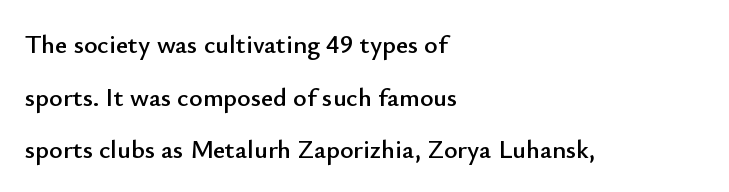
Q: Is the text italic (slanted)? A: No, it is upright.
Q: Is the text underlined? A: No.
Q: How is the paragraph aligned? A: Left-aligned.
Q: Is the spacing between letters normal or unusually wide? A: Normal.
Q: Is the spacing between lines tight, normal or loose? A: Loose.
